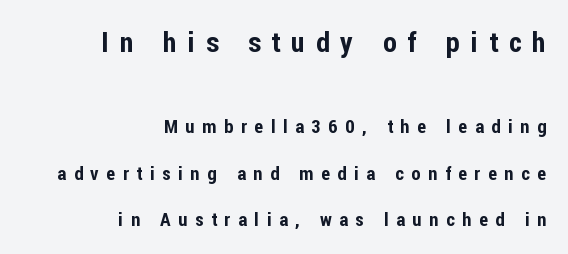
Q: Is the text italic (slanted)? A: No, it is upright.
Q: Is the typeface a serif or a sans-serif typeface? A: Sans-serif.
Q: Is the text underlined? A: No.
Q: How is the paragraph aligned? A: Right-aligned.
Q: Is the spacing between letters normal or unusually wide? A: Unusually wide.
Q: Is the spacing between lines tight, normal or loose? A: Loose.
Q: Which block of text is set in a larger size, the first (top) or the second (bottom)? A: The first (top) one.
Q: Width (condensed, normal, or wide)? A: Condensed.
Q: Stroke contrast? A: Low.
Q: x-height? A: Medium.
Q: Monospaced? A: No.
